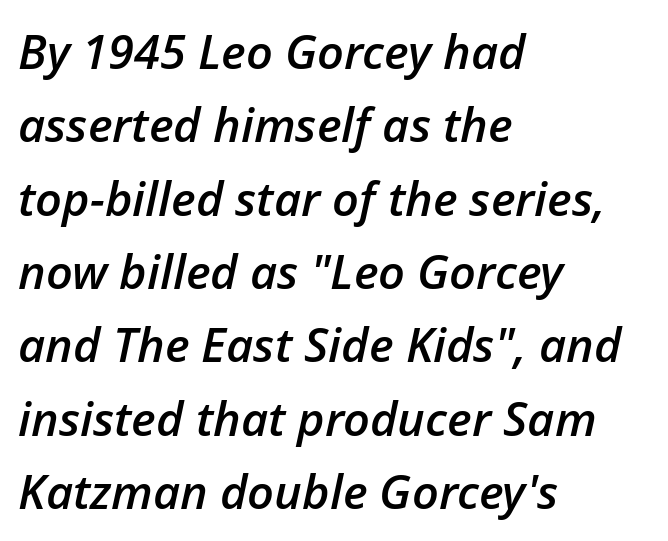
{"italic": "yes", "lean": "right", "slant_degrees": 12, "bold": "semi", "weight": "semibold", "width": "normal", "stroke_contrast": "low", "x_height": "medium", "monospaced": "no", "underline": "no", "align": "left", "line_spacing": "normal", "line_spacing_ratio": 1.56, "letter_spacing": "normal", "letter_spacing_em": 0.0, "glyph_px": 47}
